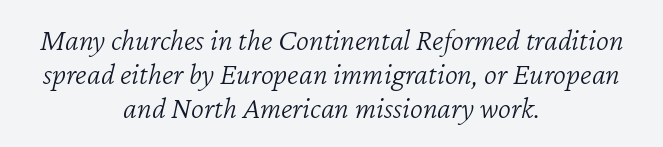
{"italic": "yes", "lean": "right", "slant_degrees": 12, "bold": "no", "weight": "light", "width": "normal", "stroke_contrast": "low", "x_height": "medium", "monospaced": "no", "underline": "no", "align": "center", "line_spacing": "tight", "line_spacing_ratio": 1.09, "letter_spacing": "normal", "letter_spacing_em": 0.0, "glyph_px": 31}
